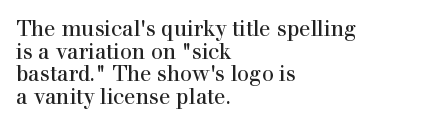
The image shows 21 px text type, upright; set left-aligned, tight line spacing (1.08x), normal letter spacing, not underlined.
